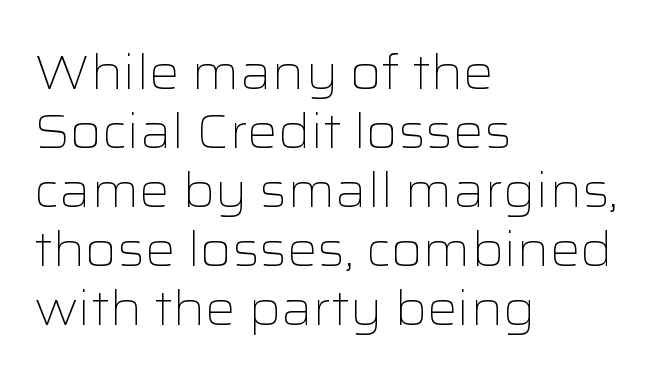
Q: Is the text bold? A: No.
Q: Is the text italic (slanted)? A: No, it is upright.
Q: Is the typeface a serif or a sans-serif typeface? A: Sans-serif.
Q: Is the text underlined? A: No.
Q: How is the paragraph aligned? A: Left-aligned.
Q: Is the spacing between letters normal or unusually wide? A: Normal.
Q: Width (condensed, normal, or wide)? A: Wide.
Q: Stroke contrast? A: Low.
Q: x-height? A: Medium.
Q: Monospaced? A: No.
